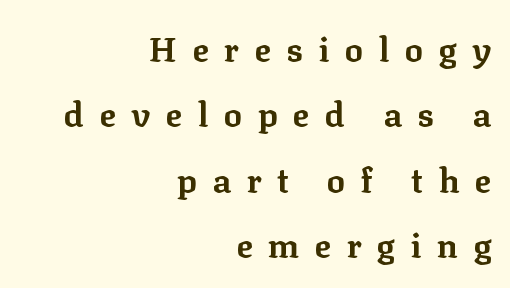
{"serif": "yes", "italic": "no", "bold": "yes", "weight": "bold", "width": "normal", "stroke_contrast": "low", "x_height": "medium", "monospaced": "no", "underline": "no", "align": "right", "line_spacing": "loose", "line_spacing_ratio": 1.92, "letter_spacing": "wide", "letter_spacing_em": 0.46, "glyph_px": 34}
